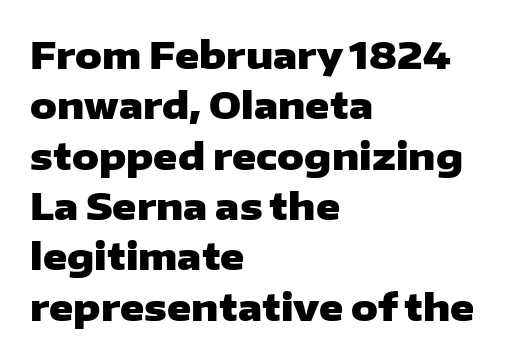
Q: Is the text bold? A: Yes.
Q: Is the text italic (slanted)? A: No, it is upright.
Q: Is the typeface a serif or a sans-serif typeface? A: Sans-serif.
Q: Is the text underlined? A: No.
Q: How is the paragraph aligned? A: Left-aligned.
Q: Is the spacing between letters normal or unusually wide? A: Normal.
Q: Is the spacing between lines tight, normal or loose? A: Normal.
Q: Width (condensed, normal, or wide)? A: Wide.
Q: Stroke contrast? A: Low.
Q: x-height? A: Medium.
Q: Monospaced? A: No.
